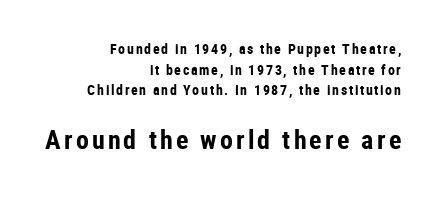
Q: Is the text bold? A: Yes.
Q: Is the text italic (slanted)? A: No, it is upright.
Q: Is the text underlined? A: No.
Q: How is the paragraph aligned? A: Right-aligned.
Q: Is the spacing between lines tight, normal or loose? A: Normal.
Q: Which block of text is set in a larger size, the first (top) or the second (bottom)? A: The second (bottom) one.
